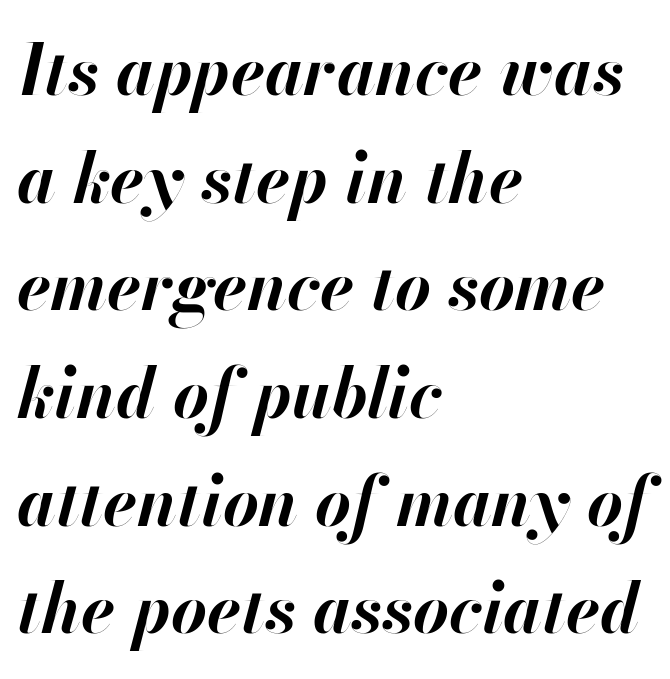
The image shows 69 px bold type, italic (leaning right); set left-aligned, normal line spacing (1.56x), normal letter spacing, not underlined; high stroke contrast and a small x-height.
